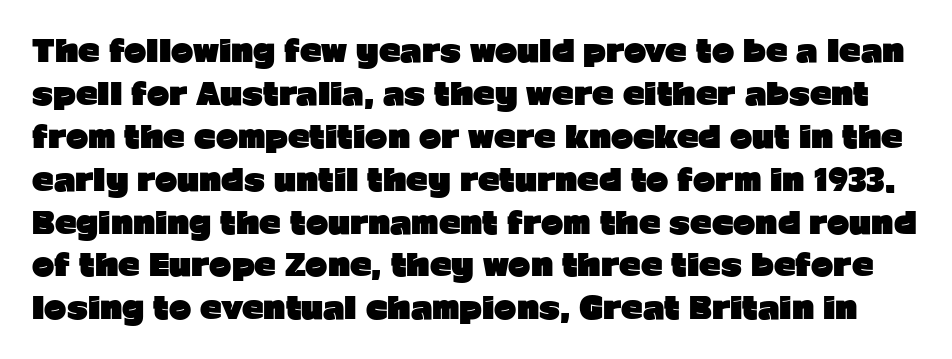
The image shows 30 px heavy sans-serif type, upright; set normal line spacing (1.43x), normal letter spacing, not underlined; low stroke contrast and a medium x-height.
